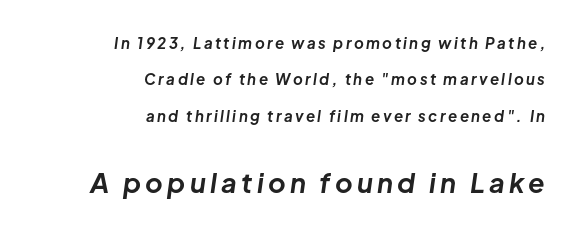
Q: Is the text bold? A: Yes.
Q: Is the text italic (slanted)? A: Yes, it leans right by about 8 degrees.
Q: Is the text underlined? A: No.
Q: How is the paragraph aligned? A: Right-aligned.
Q: Is the spacing between lines tight, normal or loose? A: Loose.
Q: Which block of text is set in a larger size, the first (top) or the second (bottom)? A: The second (bottom) one.
